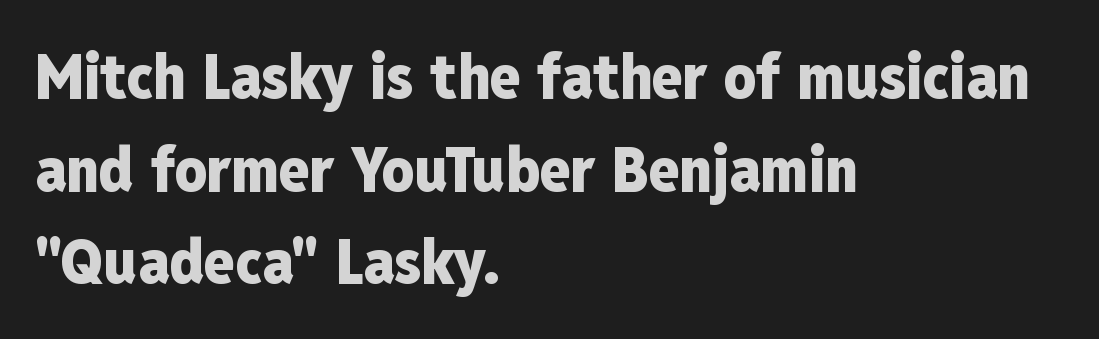
In terms of leading, this rendering sits right in the middle. The rendering shows plain stroke endings on the letterforms — a sans-serif design. Bold? Absolutely — the strokes are thick and heavy. The baseline area is clear. The tracking reads as untouched default to a designer's eye.
